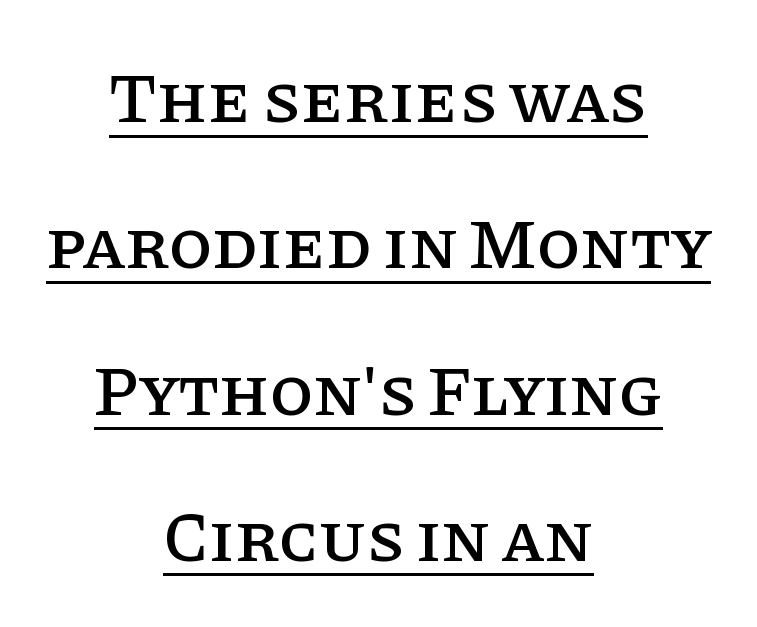
{"serif": "yes", "italic": "no", "width": "normal", "stroke_contrast": "low", "x_height": "large", "monospaced": "no", "underline": "yes", "align": "center", "line_spacing": "loose", "line_spacing_ratio": 2.06, "letter_spacing": "normal", "letter_spacing_em": 0.0, "glyph_px": 71}
